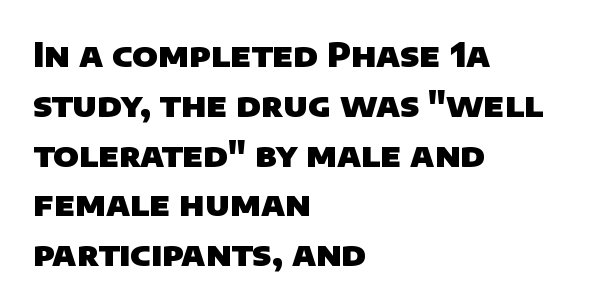
Notice how the passage keeps a crisp vertical edge on the left only. This sample has the flowing, uneven cadence of proportional lettering. Typesetter's note: full bold, strokes at maximum text heaviness. Nothing unusual about the tracking: characters are spaced as the font intends.
